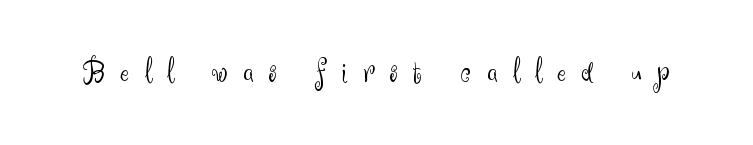
{"serif": "no", "italic": "no", "bold": "no", "weight": "light", "width": "normal", "stroke_contrast": "medium", "x_height": "small", "monospaced": "no", "underline": "no", "letter_spacing": "wide", "letter_spacing_em": 0.45, "glyph_px": 34}
